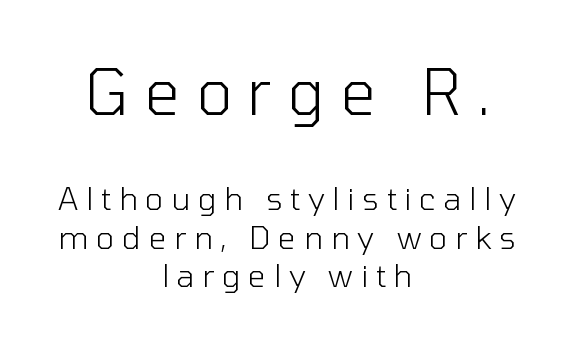
{"serif": "no", "italic": "no", "bold": "no", "weight": "light", "width": "normal", "stroke_contrast": "low", "x_height": "medium", "monospaced": "no", "underline": "no", "align": "center", "line_spacing_ratio": 1.24, "letter_spacing": "wide", "letter_spacing_em": 0.25, "larger_block": "first", "size_ratio": 2.0, "glyph_px": 62}
